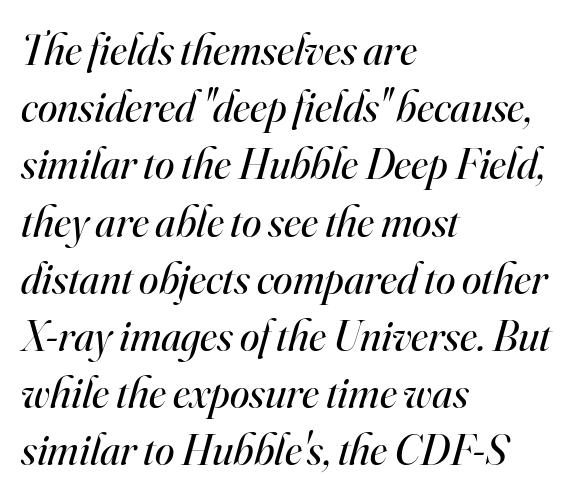
{"serif": "yes", "italic": "yes", "lean": "right", "slant_degrees": 16, "bold": "no", "weight": "regular", "width": "normal", "stroke_contrast": "high", "x_height": "small", "monospaced": "no", "underline": "no", "align": "left", "line_spacing": "normal", "line_spacing_ratio": 1.3, "letter_spacing": "normal", "letter_spacing_em": 0.0, "glyph_px": 44}
